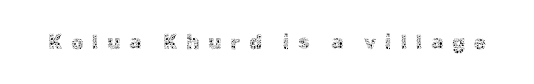
Q: Is the text bold? A: No.
Q: Is the text italic (slanted)? A: No, it is upright.
Q: Is the text underlined? A: No.
Q: Is the spacing between letters normal or unusually wide? A: Unusually wide.
